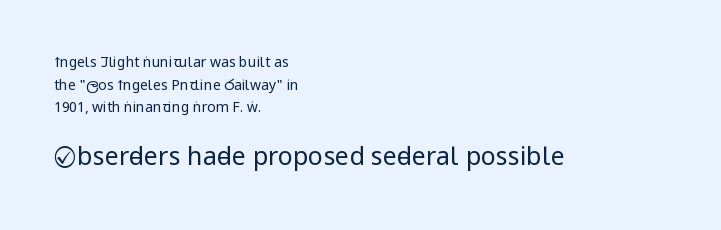
The image shows 25 px text type, upright; set left-aligned, normal line spacing (1.61x), normal letter spacing, not underlined; the second (bottom) block is 1.79x larger.
